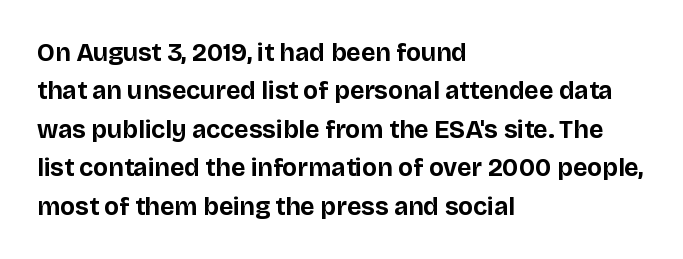
{"italic": "no", "bold": "yes", "underline": "no", "align": "left", "line_spacing": "normal", "line_spacing_ratio": 1.54, "letter_spacing": "normal", "letter_spacing_em": 0.0, "glyph_px": 25}
